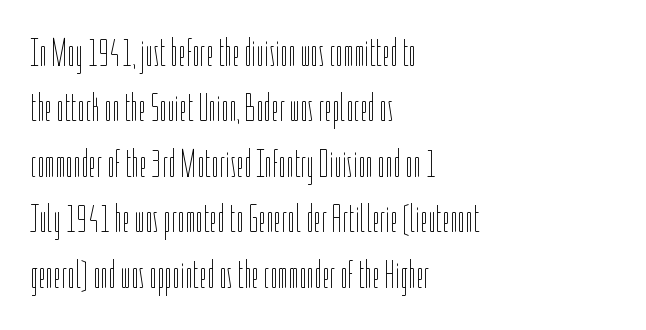
{"italic": "no", "bold": "no", "weight": "thin", "width": "condensed", "stroke_contrast": "low", "x_height": "medium", "monospaced": "no", "underline": "no", "align": "left", "line_spacing": "normal", "line_spacing_ratio": 1.42, "letter_spacing": "normal", "letter_spacing_em": 0.0, "glyph_px": 39}
